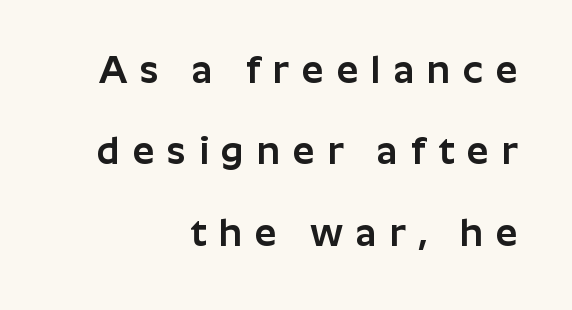
The image shows 38 px sans-serif type, upright; set right-aligned, loose line spacing (2.14x), unusually wide letter spacing (+0.34 em), not underlined; low stroke contrast and a medium x-height.
